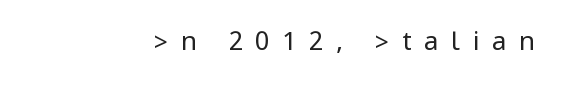
A bare baseline throughout the passage. Every character sits straight up, as roman type does. Tracking value appears strongly positive — letters spread wide. The font is comparable to plain body text, perhaps lighter.
